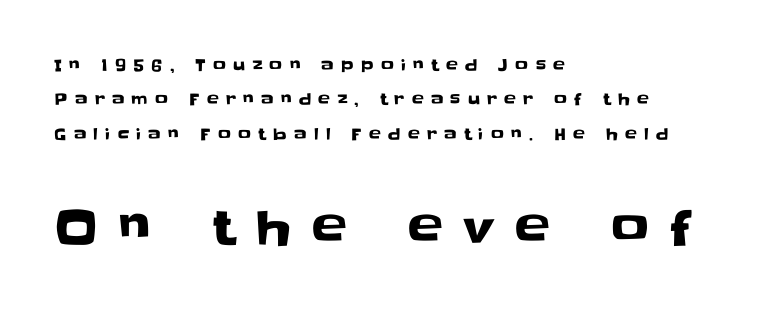
Do the characters align in a grid? No, the font is proportional. One-word summary of the alignment: left. Honestly, there is no underline to notice here at all. Quick note: not italic, upright. Type size steps up from the first block to the second.
